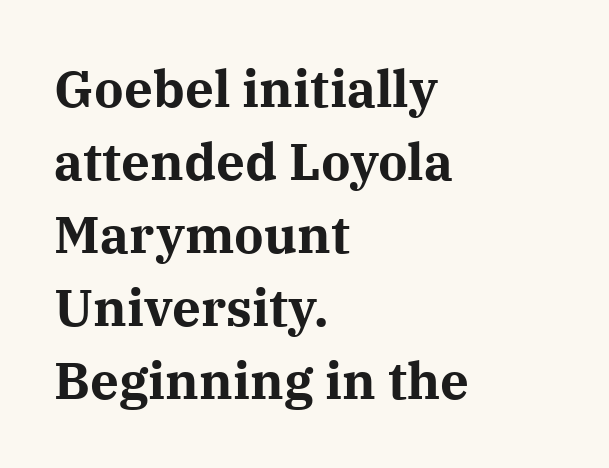
{"serif": "yes", "italic": "no", "bold": "yes", "weight": "bold", "width": "normal", "stroke_contrast": "medium", "x_height": "medium", "monospaced": "no", "underline": "no", "align": "left", "line_spacing": "normal", "line_spacing_ratio": 1.43, "letter_spacing": "normal", "letter_spacing_em": 0.0, "glyph_px": 51}
